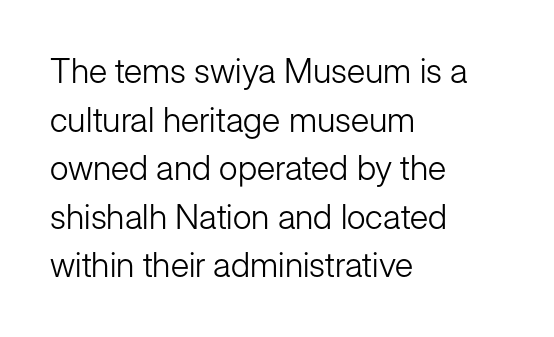
The image shows 34 px light sans-serif type, upright; set left-aligned, normal line spacing (1.43x), normal letter spacing, not underlined; low stroke contrast and a medium x-height.
